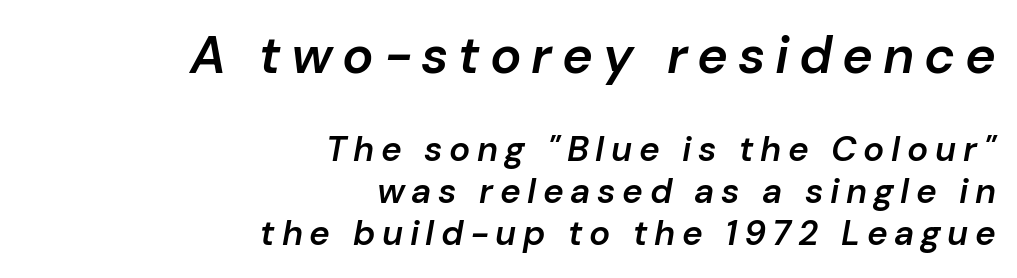
The image shows 52 px semibold type, italic (leaning right); set right-aligned, line spacing 1.21x, not underlined; the first (top) block is 1.49x larger; low stroke contrast and a medium x-height.
